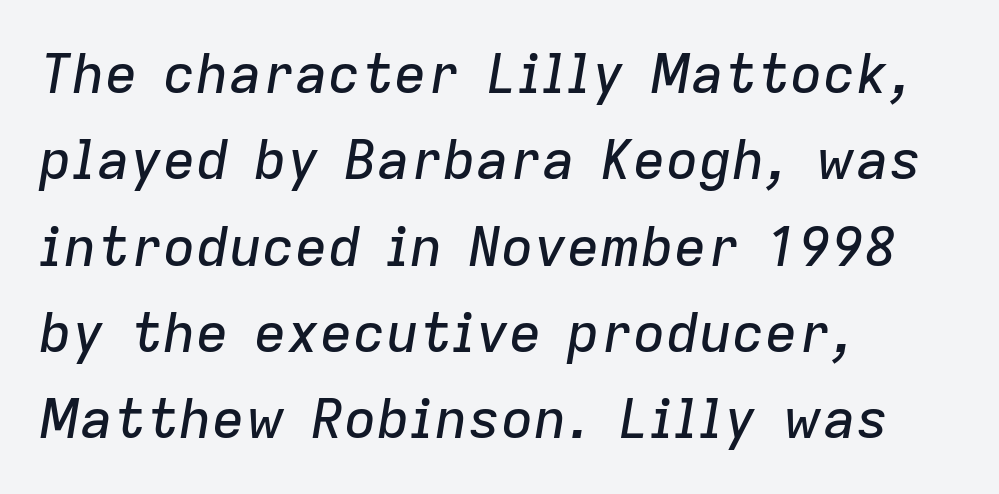
This rendering uses left alignment, leaving the right contour irregular. The designer left line spacing at the default. The font's italic variant was chosen for this text. Glyph-to-glyph distance matches everyday printed text.
